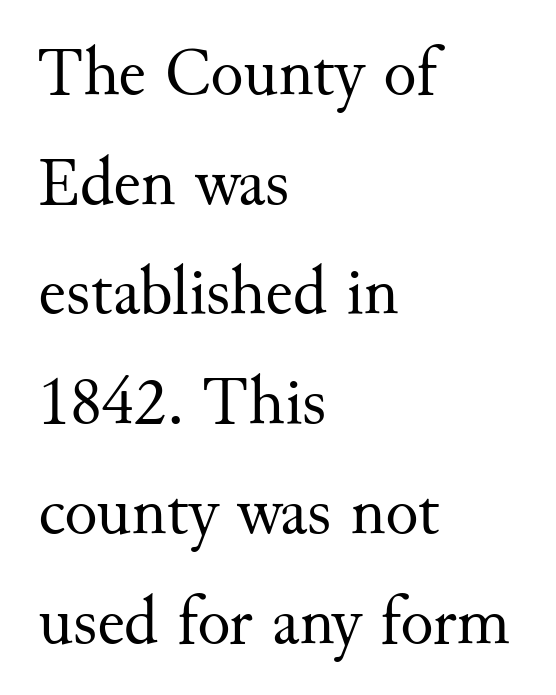
Q: Is the text bold? A: No.
Q: Is the text italic (slanted)? A: No, it is upright.
Q: Is the typeface a serif or a sans-serif typeface? A: Serif.
Q: Is the text underlined? A: No.
Q: How is the paragraph aligned? A: Left-aligned.
Q: Is the spacing between letters normal or unusually wide? A: Normal.
Q: Is the spacing between lines tight, normal or loose? A: Normal.
Q: Width (condensed, normal, or wide)? A: Normal.
Q: Stroke contrast? A: Medium.
Q: x-height? A: Small.
Q: Monospaced? A: No.
